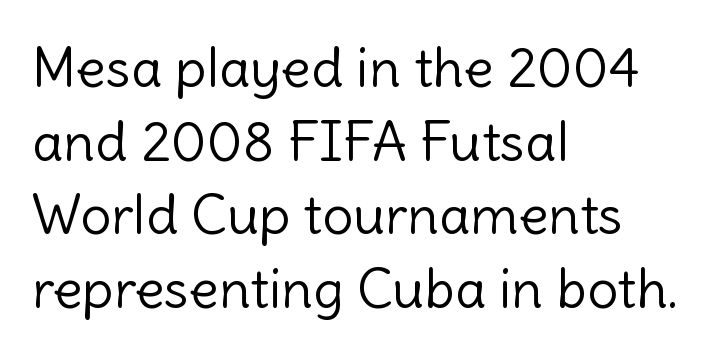
The image shows 55 px light sans-serif type, upright; set left-aligned, normal line spacing (1.34x), normal letter spacing, not underlined; a medium x-height.
